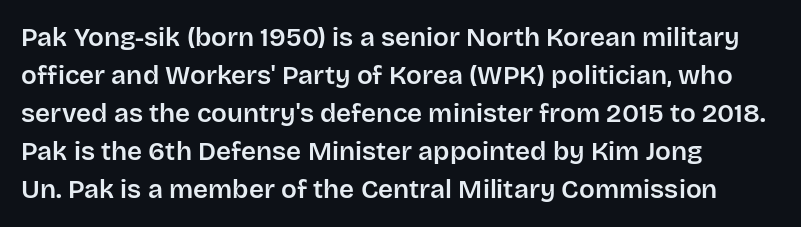
Q: Is the text italic (slanted)? A: No, it is upright.
Q: Is the text underlined? A: No.
Q: How is the paragraph aligned? A: Left-aligned.
Q: Is the spacing between letters normal or unusually wide? A: Normal.
Q: Is the spacing between lines tight, normal or loose? A: Normal.
